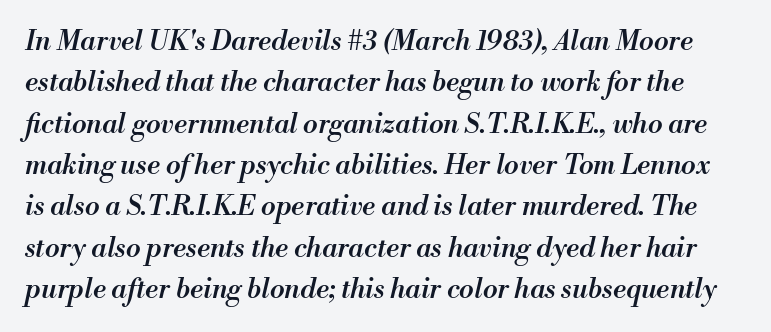
The image shows 27 px text type, italic (leaning right); set normal line spacing (1.53x), normal letter spacing, not underlined.
